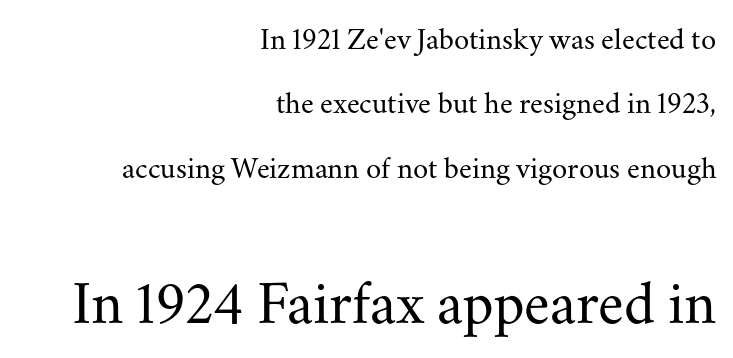
Q: Is the text bold? A: No.
Q: Is the text italic (slanted)? A: No, it is upright.
Q: Is the typeface a serif or a sans-serif typeface? A: Serif.
Q: Is the text underlined? A: No.
Q: How is the paragraph aligned? A: Right-aligned.
Q: Is the spacing between letters normal or unusually wide? A: Normal.
Q: Is the spacing between lines tight, normal or loose? A: Loose.
Q: Which block of text is set in a larger size, the first (top) or the second (bottom)? A: The second (bottom) one.
Q: Width (condensed, normal, or wide)? A: Normal.
Q: Stroke contrast? A: Medium.
Q: x-height? A: Small.
Q: Monospaced? A: No.
